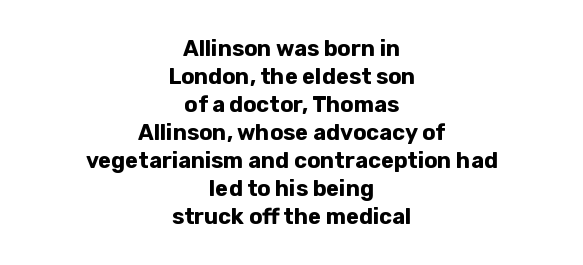
Tall strokes in this sample are plumb rather than angled. Compared with a flush-left layout, this one balances lines on the center instead. Stroke thickness is high; the sample reads as a true bold. In terms of letterspacing, this is plain default setting. One glance says typical: line gaps are just what's usual. The space beneath each line is pristine and unruled.
